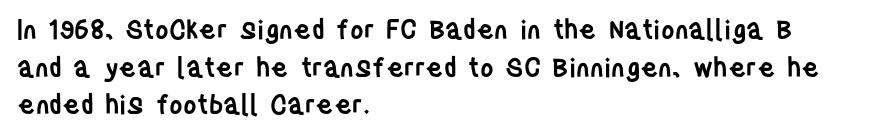
{"italic": "no", "bold": "semi", "underline": "no", "align": "left", "line_spacing": "normal", "line_spacing_ratio": 1.45, "letter_spacing": "normal", "letter_spacing_em": 0.0, "glyph_px": 26}
